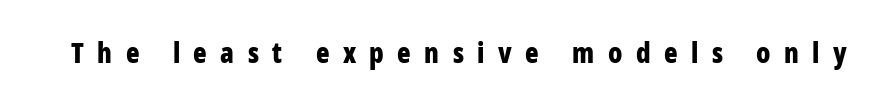
{"serif": "no", "italic": "no", "bold": "yes", "weight": "bold", "width": "condensed", "stroke_contrast": "low", "x_height": "large", "monospaced": "no", "underline": "no", "letter_spacing": "wide", "letter_spacing_em": 0.48, "glyph_px": 28}
